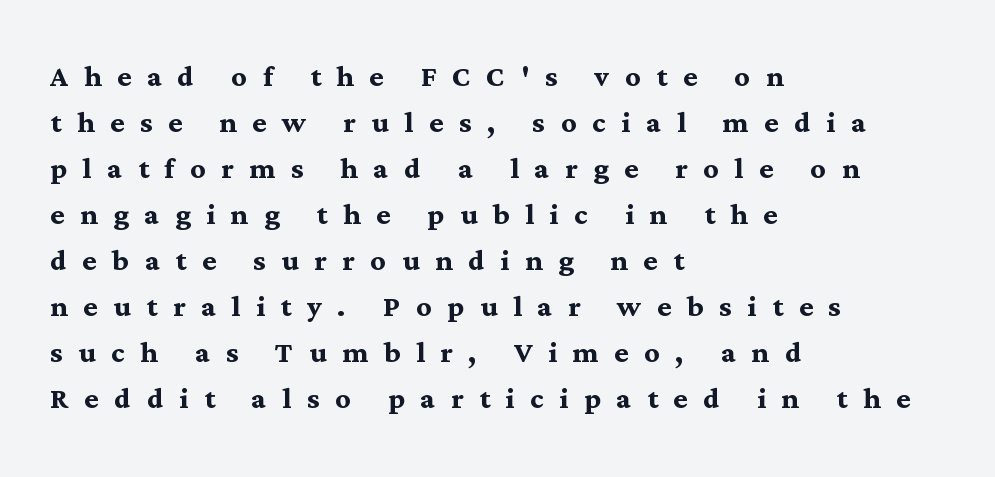
{"serif": "yes", "italic": "no", "bold": "yes", "weight": "semibold", "width": "normal", "stroke_contrast": "medium", "x_height": "medium", "monospaced": "no", "underline": "no", "align": "left", "line_spacing_ratio": 1.21, "letter_spacing": "wide", "letter_spacing_em": 0.41, "glyph_px": 38}
